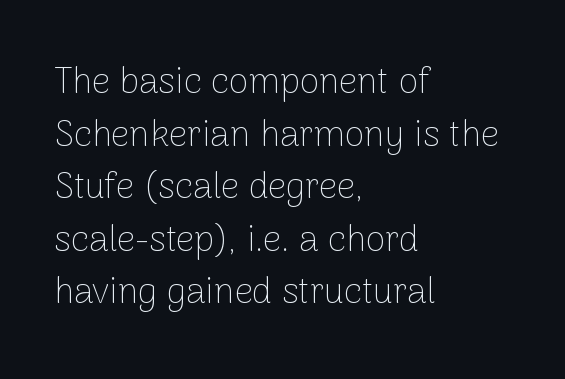
The leading is moderate, giving the passage an even texture. This rendering leaves character spacing at its baseline value. Weight: in the light-to-regular range. The rendering uses natural spacing where letterforms have individual widths.
